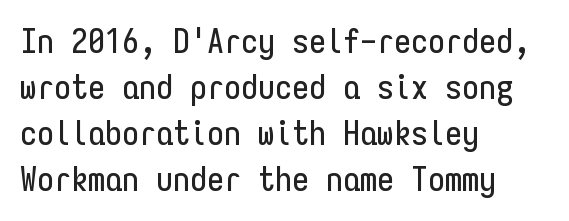
{"serif": "no", "italic": "no", "width": "condensed", "stroke_contrast": "low", "x_height": "medium", "monospaced": "yes", "underline": "no", "align": "left", "line_spacing": "normal", "line_spacing_ratio": 1.35, "letter_spacing": "normal", "letter_spacing_em": 0.0, "glyph_px": 34}
